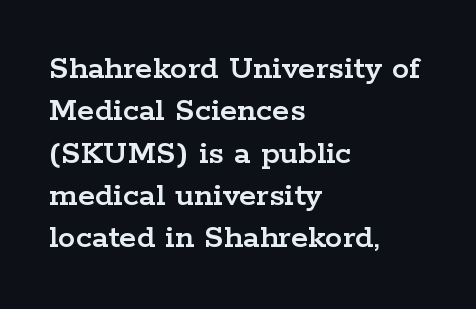
{"serif": "yes", "italic": "no", "width": "wide", "stroke_contrast": "low", "x_height": "medium", "monospaced": "no", "underline": "no", "align": "left", "line_spacing_ratio": 1.21, "letter_spacing": "normal", "letter_spacing_em": 0.0, "glyph_px": 35}
